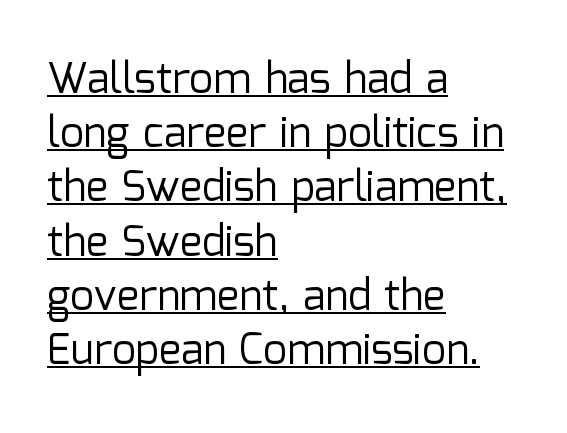
{"serif": "no", "italic": "no", "bold": "no", "weight": "regular", "width": "normal", "stroke_contrast": "low", "x_height": "medium", "monospaced": "no", "underline": "yes", "align": "left", "line_spacing": "normal", "line_spacing_ratio": 1.29, "letter_spacing": "normal", "letter_spacing_em": 0.0, "glyph_px": 42}
